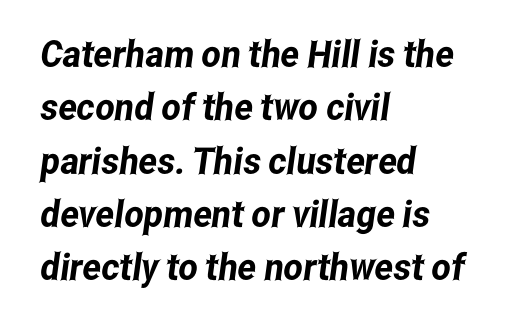
The area under the type is left untouched. The space between consecutive lines is moderate. Look at the tracking — it's just the regular setting, nothing added. Check where the strokes stop: nothing finishes them off — pure sans. The setting favours the left margin, as ordinary paragraphs usually do.
